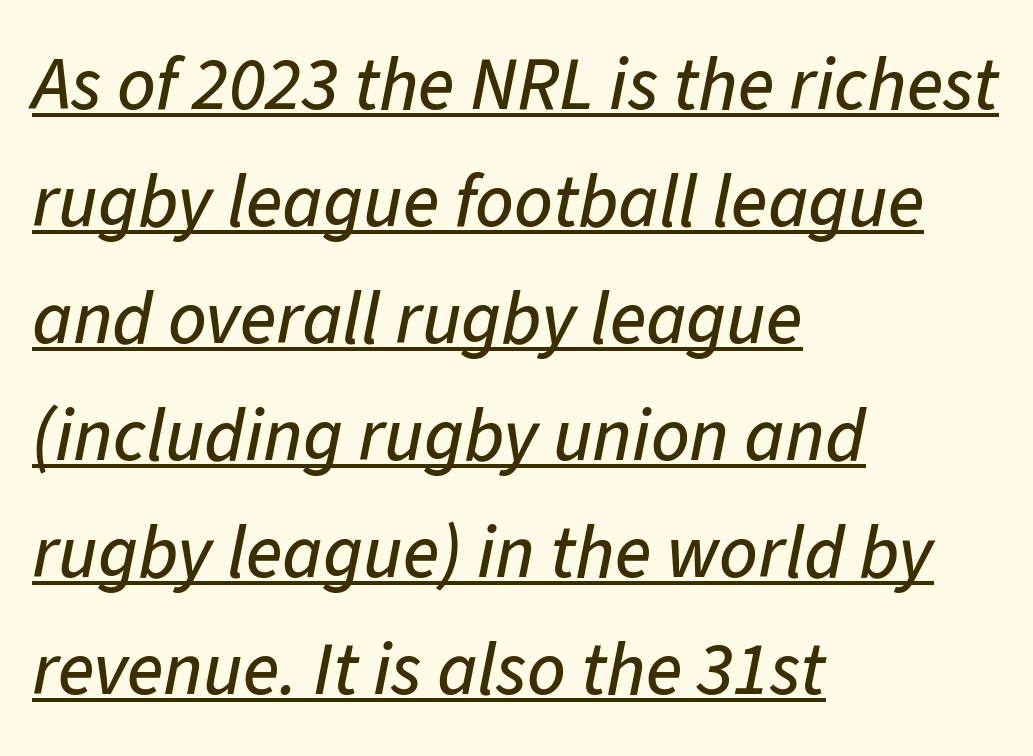
Q: Is the text italic (slanted)? A: Yes, it leans right by about 11 degrees.
Q: Is the text underlined? A: Yes.
Q: How is the paragraph aligned? A: Left-aligned.
Q: Is the spacing between letters normal or unusually wide? A: Normal.
Q: Is the spacing between lines tight, normal or loose? A: Normal.
Q: Width (condensed, normal, or wide)? A: Normal.
Q: Stroke contrast? A: Low.
Q: x-height? A: Medium.
Q: Monospaced? A: No.
